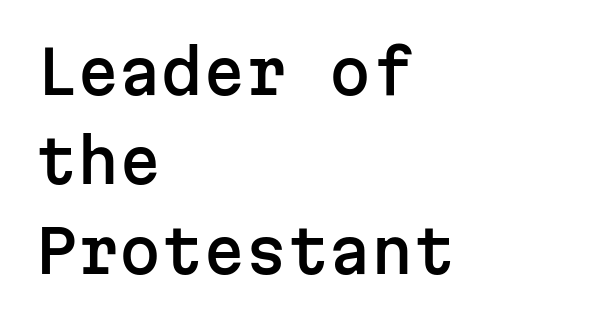
The rag falls on the right side of this text block. Is this a sans? Yes — the strokes have no serifs. Every character here occupies the same horizontal width, giving the sample a typewriter-like rhythm. Unlike italic type, these characters show no tilt at all.
